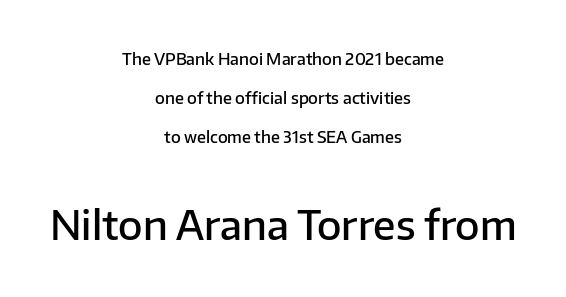
{"serif": "no", "italic": "no", "bold": "semi", "weight": "semibold", "width": "normal", "stroke_contrast": "low", "x_height": "medium", "monospaced": "no", "underline": "no", "align": "center", "line_spacing": "loose", "line_spacing_ratio": 2.45, "letter_spacing": "normal", "letter_spacing_em": 0.0, "larger_block": "second", "size_ratio": 2.5, "glyph_px": 40}
